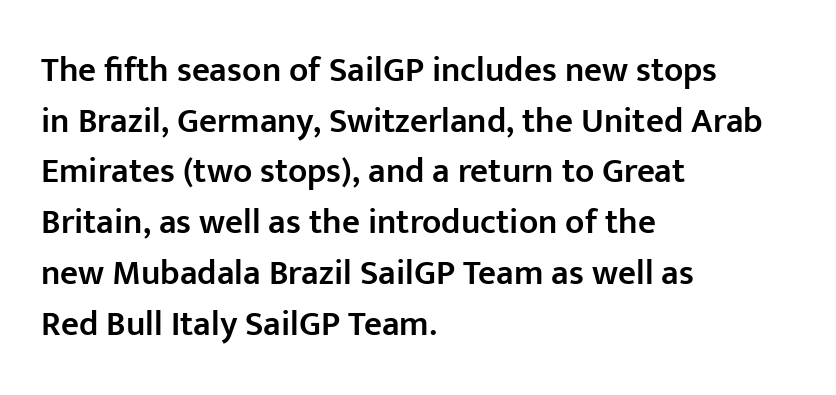
Q: Is the text bold? A: Semi-bold.
Q: Is the text italic (slanted)? A: No, it is upright.
Q: Is the typeface a serif or a sans-serif typeface? A: Sans-serif.
Q: Is the text underlined? A: No.
Q: How is the paragraph aligned? A: Left-aligned.
Q: Is the spacing between letters normal or unusually wide? A: Normal.
Q: Is the spacing between lines tight, normal or loose? A: Normal.
Q: Width (condensed, normal, or wide)? A: Normal.
Q: Stroke contrast? A: Low.
Q: x-height? A: Medium.
Q: Monospaced? A: No.
